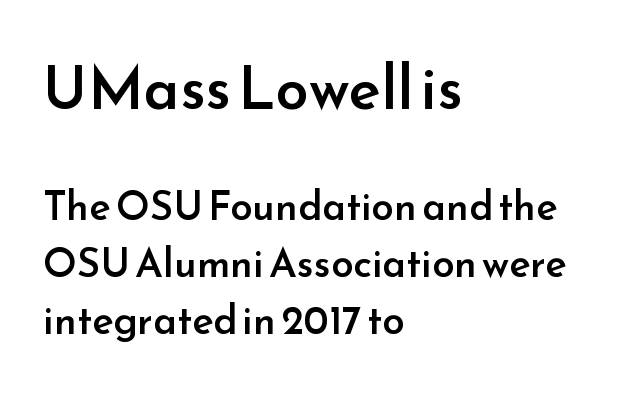
Q: Is the text bold? A: Semi-bold.
Q: Is the text italic (slanted)? A: No, it is upright.
Q: Is the typeface a serif or a sans-serif typeface? A: Sans-serif.
Q: Is the text underlined? A: No.
Q: How is the paragraph aligned? A: Left-aligned.
Q: Is the spacing between letters normal or unusually wide? A: Normal.
Q: Is the spacing between lines tight, normal or loose? A: Normal.
Q: Which block of text is set in a larger size, the first (top) or the second (bottom)? A: The first (top) one.
Q: Width (condensed, normal, or wide)? A: Normal.
Q: Stroke contrast? A: Low.
Q: x-height? A: Small.
Q: Monospaced? A: No.
